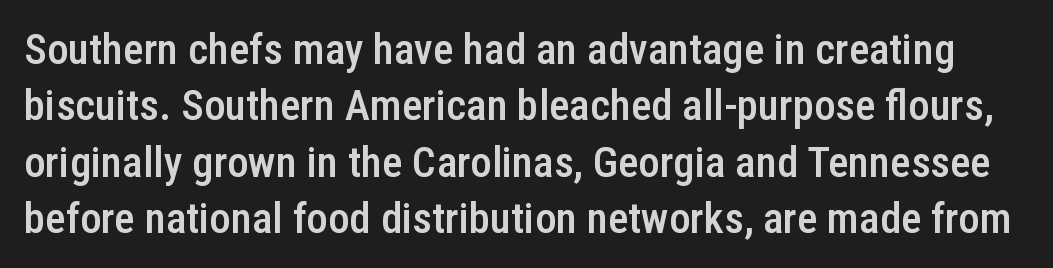
{"serif": "no", "italic": "no", "bold": "semi", "weight": "semibold", "width": "condensed", "stroke_contrast": "low", "x_height": "medium", "monospaced": "no", "underline": "no", "line_spacing": "normal", "line_spacing_ratio": 1.31, "letter_spacing": "normal", "letter_spacing_em": 0.0, "glyph_px": 43}
